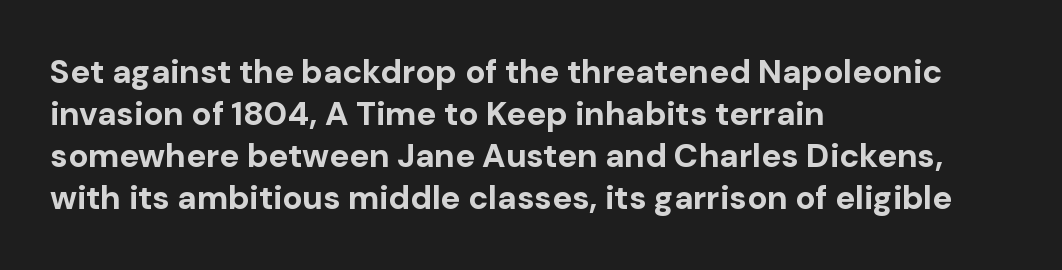
The glyphs have the mass of a bold cut. The font family rendered here belongs to the sans-serif group. Characters follow at the spacing the type designer built in. The lines are quadded left. The passage shown is not underscored anywhere.
